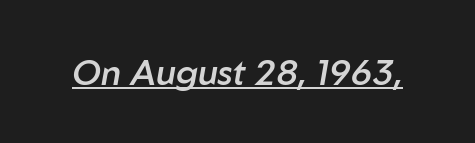
{"italic": "yes", "lean": "right", "slant_degrees": 10, "bold": "semi", "weight": "semibold", "width": "normal", "stroke_contrast": "low", "x_height": "medium", "monospaced": "no", "underline": "yes", "letter_spacing": "normal", "letter_spacing_em": 0.0, "glyph_px": 35}
